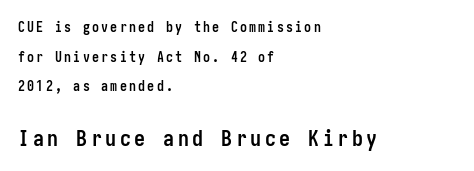
The image shows 22 px bold type, upright; set left-aligned, loose line spacing (2.11x), not underlined; the second (bottom) block is 1.57x larger.
